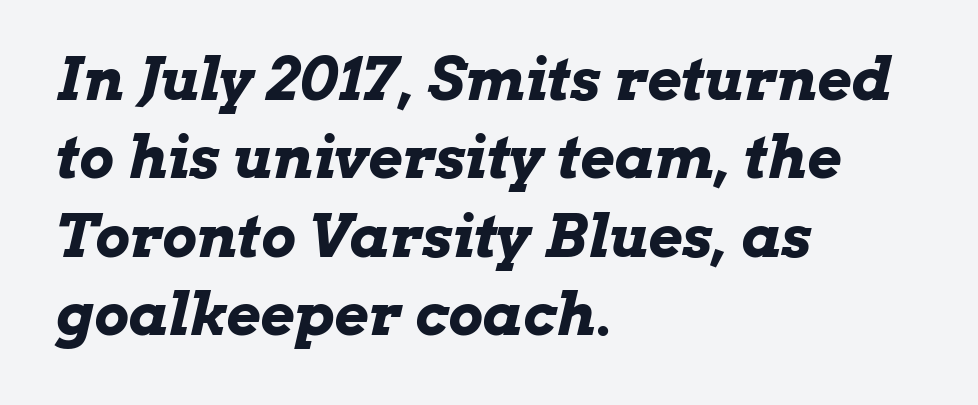
Looks like regular typesetting: each glyph gets only the width it needs. Successive baselines arrive at the customary interval. Pretty heavy lettering here — definitely bold. Check under the words: just untouched page. The paragraph has a hard left edge and a soft right edge. The type is set solid horizontally, with unmodified tracking.
